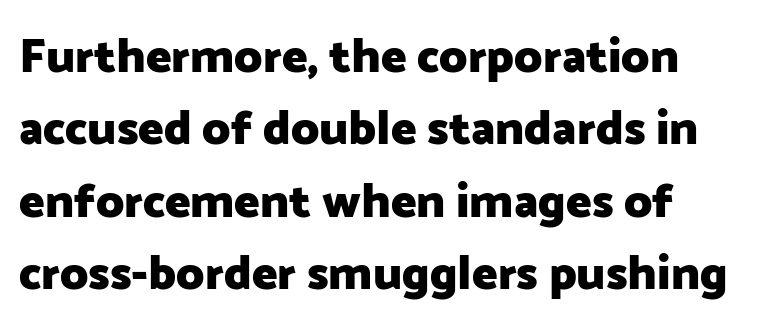
Q: Is the text bold? A: Yes.
Q: Is the text italic (slanted)? A: No, it is upright.
Q: Is the typeface a serif or a sans-serif typeface? A: Sans-serif.
Q: Is the text underlined? A: No.
Q: How is the paragraph aligned? A: Left-aligned.
Q: Is the spacing between letters normal or unusually wide? A: Normal.
Q: Is the spacing between lines tight, normal or loose? A: Normal.
Q: Width (condensed, normal, or wide)? A: Normal.
Q: Stroke contrast? A: Low.
Q: x-height? A: Medium.
Q: Monospaced? A: No.
